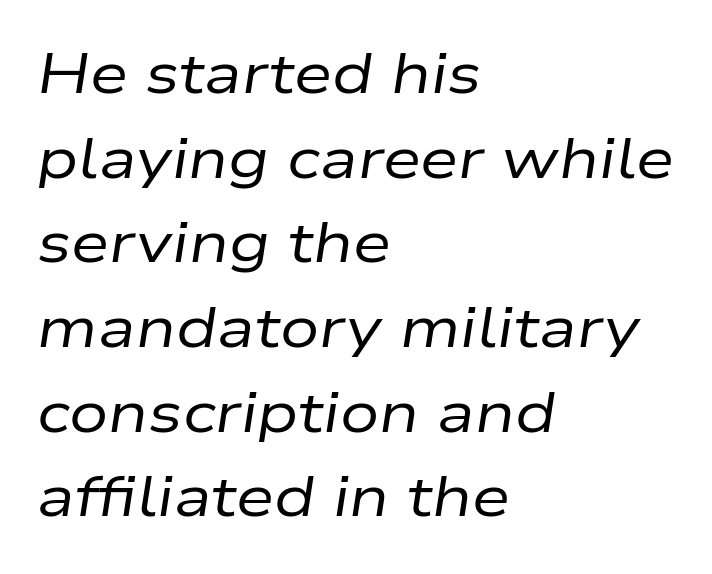
The image shows 55 px regular-weight, wide type, italic (leaning right); set left-aligned, normal line spacing (1.54x), normal letter spacing, not underlined; low stroke contrast and a medium x-height.
